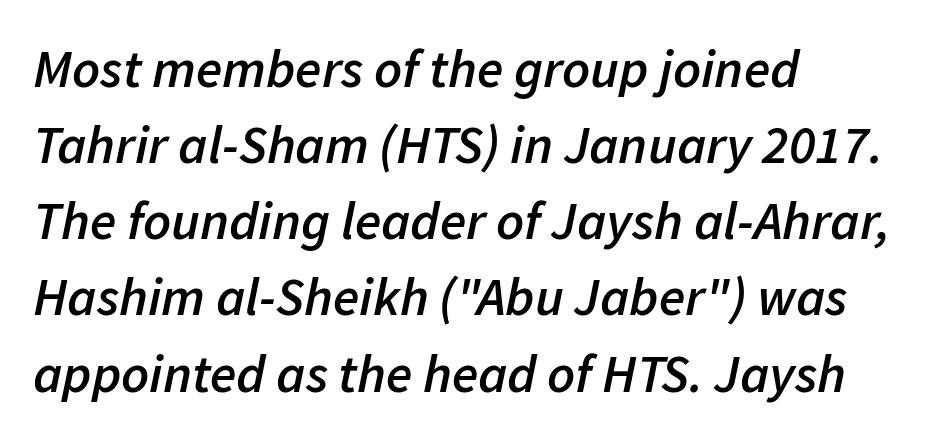
Q: Is the text bold? A: Semi-bold.
Q: Is the text italic (slanted)? A: Yes, it leans right by about 11 degrees.
Q: Is the text underlined? A: No.
Q: How is the paragraph aligned? A: Left-aligned.
Q: Is the spacing between letters normal or unusually wide? A: Normal.
Q: Is the spacing between lines tight, normal or loose? A: Normal.
Q: Width (condensed, normal, or wide)? A: Normal.
Q: Stroke contrast? A: Low.
Q: x-height? A: Medium.
Q: Monospaced? A: No.
